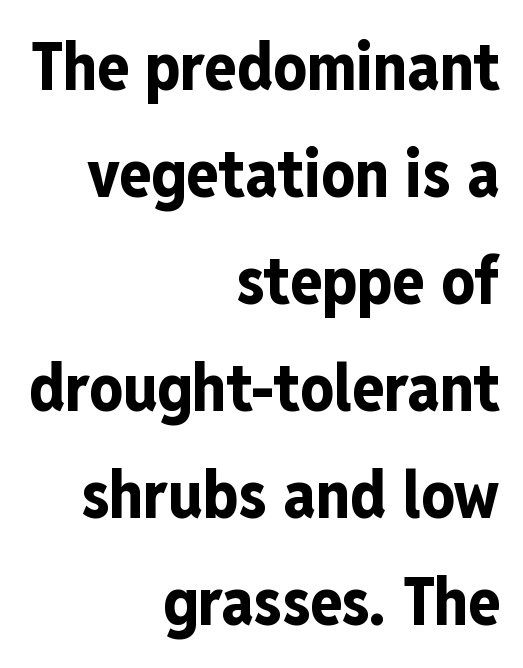
{"serif": "no", "italic": "no", "bold": "yes", "weight": "bold", "width": "condensed", "stroke_contrast": "low", "x_height": "medium", "monospaced": "no", "underline": "no", "align": "right", "line_spacing": "normal", "line_spacing_ratio": 1.62, "letter_spacing": "normal", "letter_spacing_em": 0.0, "glyph_px": 66}
